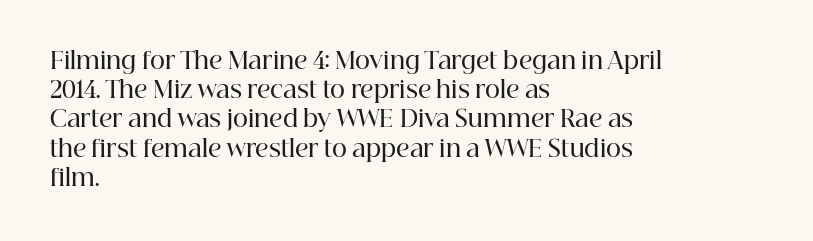
Every row of glyphs begins at an identical x-position on the left. Quick note: not italic, upright. A typesetter would call this zero additional tracking. Check under the words: just untouched page.
